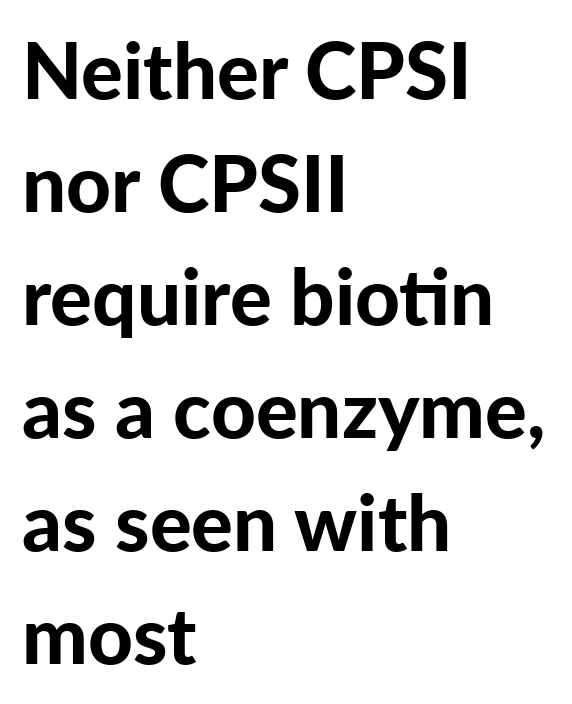
The image shows 78 px bold sans-serif type, upright; set left-aligned, normal line spacing (1.45x), normal letter spacing, not underlined; low stroke contrast and a medium x-height.
